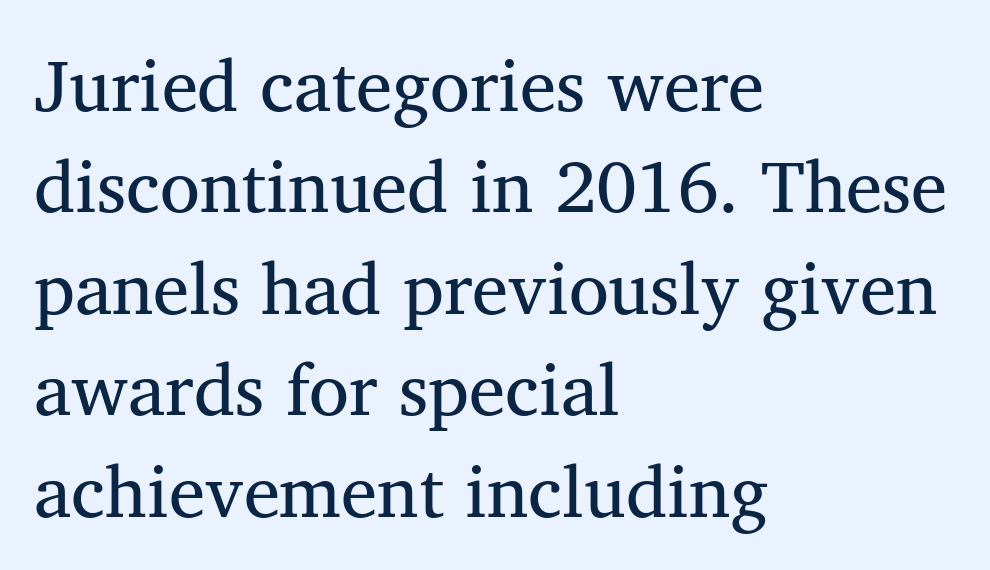
Q: Is the text bold? A: No.
Q: Is the typeface a serif or a sans-serif typeface? A: Serif.
Q: Is the text underlined? A: No.
Q: How is the paragraph aligned? A: Left-aligned.
Q: Is the spacing between letters normal or unusually wide? A: Normal.
Q: Is the spacing between lines tight, normal or loose? A: Normal.
Q: Width (condensed, normal, or wide)? A: Normal.
Q: Stroke contrast? A: Medium.
Q: x-height? A: Medium.
Q: Monospaced? A: No.
